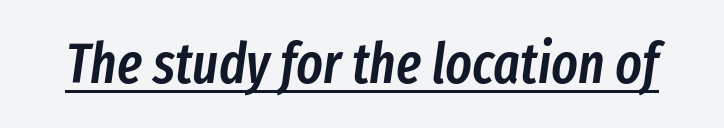
This sample carries an underscore along the baseline area. Is the type slanted? Yes — the strokes lean at a clear angle. This sample has the flowing, uneven cadence of proportional lettering. This is moderately heavy type, rendered in semibold.
